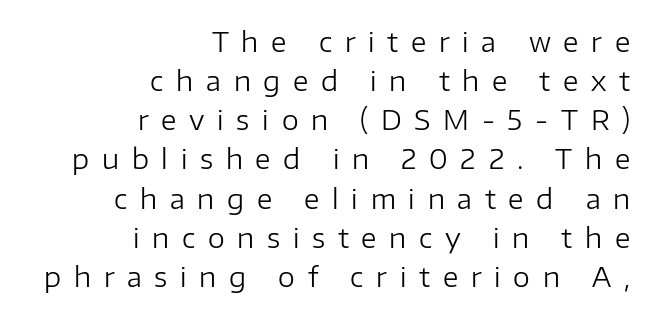
The image shows 27 px text type, upright; set right-aligned, normal line spacing (1.45x), unusually wide letter spacing (+0.47 em), not underlined.
